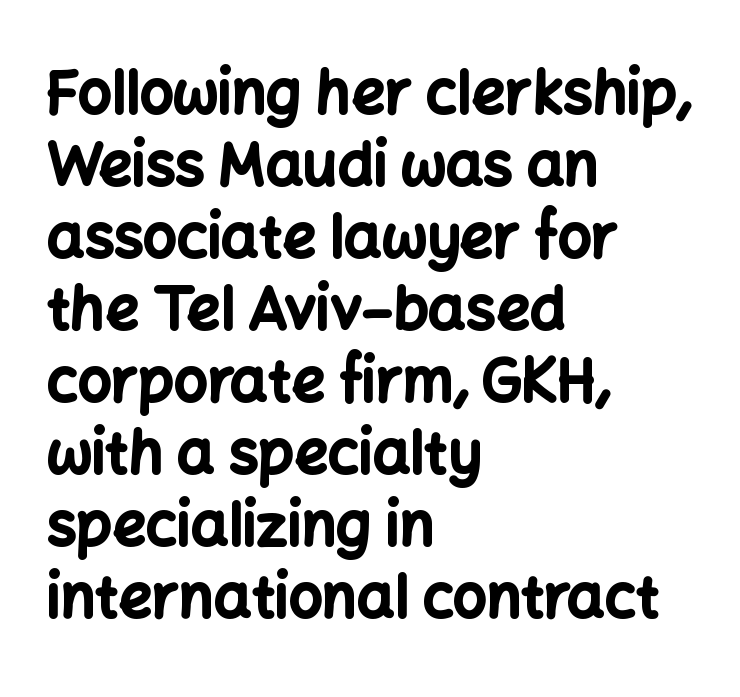
The image shows 59 px bold sans-serif type, upright; set left-aligned, line spacing 1.22x, normal letter spacing, not underlined; low stroke contrast and a medium x-height.
